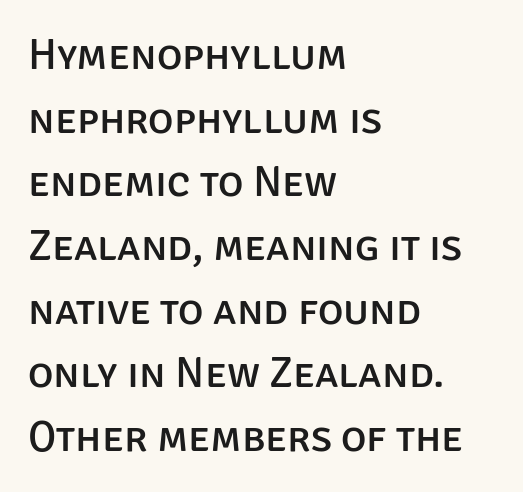
Looks like regular typesetting: each glyph gets only the width it needs. The string is rendered with underlining switched off. Designer's note — italics off, roman on. If you drew a ruler down the left edge, every line would touch it.
